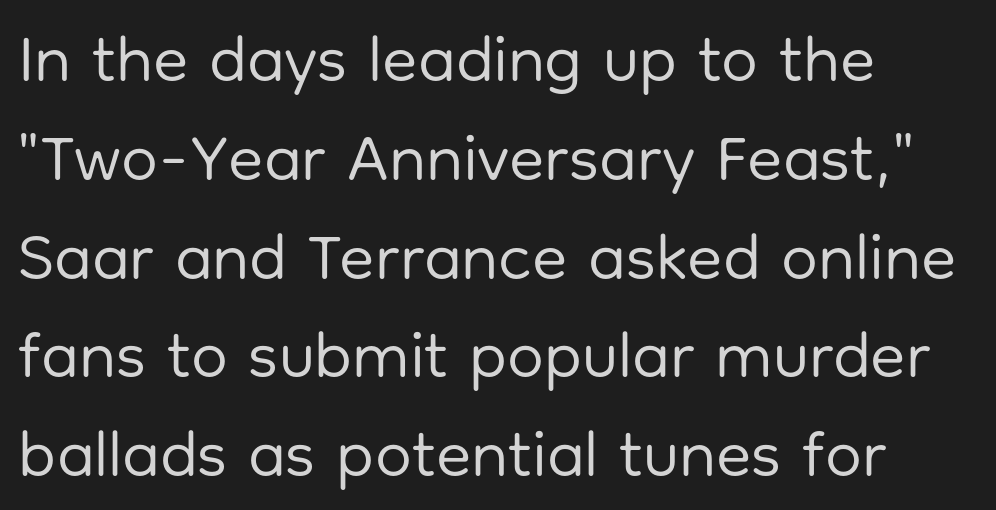
A typesetter would mark this as roman, not italic. This rendering features lettering with no underline. Regarding serifs, this sample does without them. The leading is moderate, giving the passage an even texture. Think of a printed novel: that variable character pitch is what you see here.
